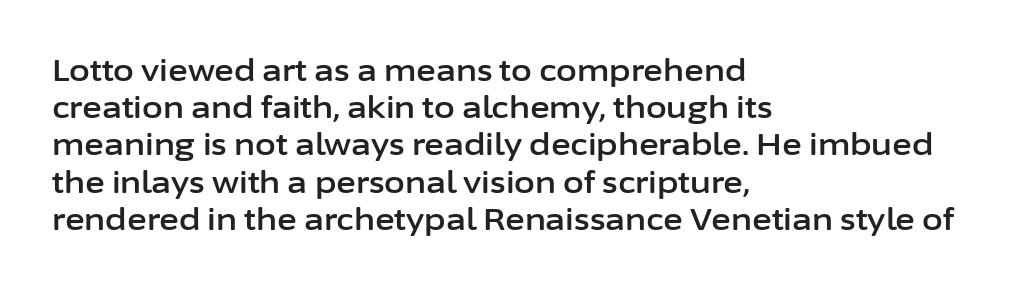
The image shows 30 px sans-serif type, upright; set left-aligned, line spacing 1.24x, normal letter spacing, not underlined; low stroke contrast and a medium x-height.
